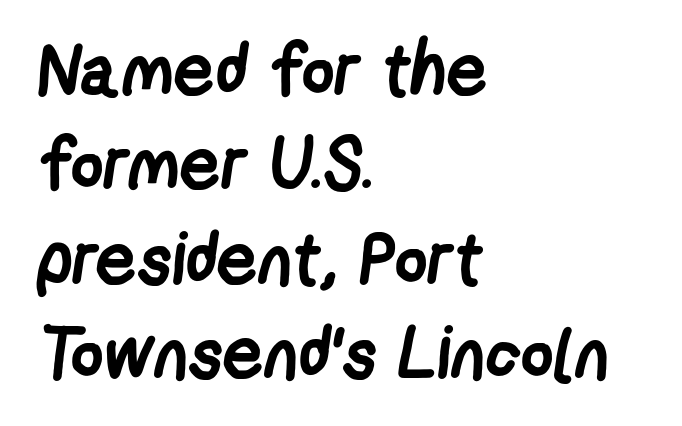
Q: Is the text bold? A: Yes.
Q: Is the typeface a serif or a sans-serif typeface? A: Sans-serif.
Q: Is the text underlined? A: No.
Q: How is the paragraph aligned? A: Left-aligned.
Q: Is the spacing between letters normal or unusually wide? A: Normal.
Q: Is the spacing between lines tight, normal or loose? A: Normal.
Q: Width (condensed, normal, or wide)? A: Condensed.
Q: Stroke contrast? A: Low.
Q: x-height? A: Medium.
Q: Monospaced? A: No.
